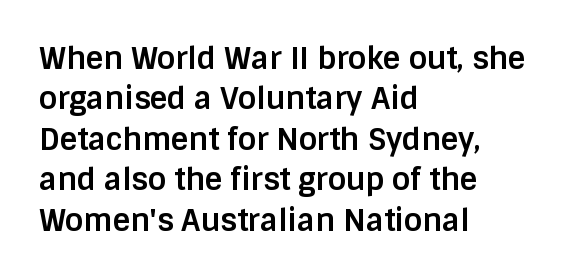
Q: Is the text bold? A: Yes.
Q: Is the text italic (slanted)? A: No, it is upright.
Q: Is the typeface a serif or a sans-serif typeface? A: Sans-serif.
Q: Is the text underlined? A: No.
Q: How is the paragraph aligned? A: Left-aligned.
Q: Is the spacing between letters normal or unusually wide? A: Normal.
Q: Is the spacing between lines tight, normal or loose? A: Normal.
Q: Width (condensed, normal, or wide)? A: Normal.
Q: Stroke contrast? A: Low.
Q: x-height? A: Large.
Q: Monospaced? A: No.
